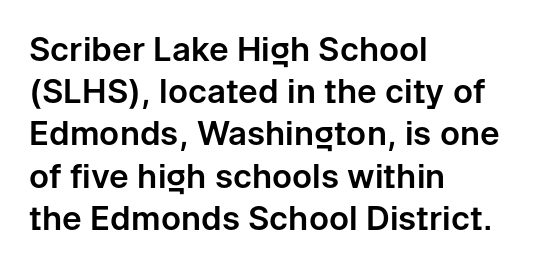
Successive baselines arrive at the customary interval. Nothing unusual about the tracking: characters are spaced as the font intends. The rendering anchors every line to the left-hand side. Does the type have serifs? No, each stem ends abruptly. You can tell it's not italic because the verticals are truly vertical. Lines of text with bare space underneath.
